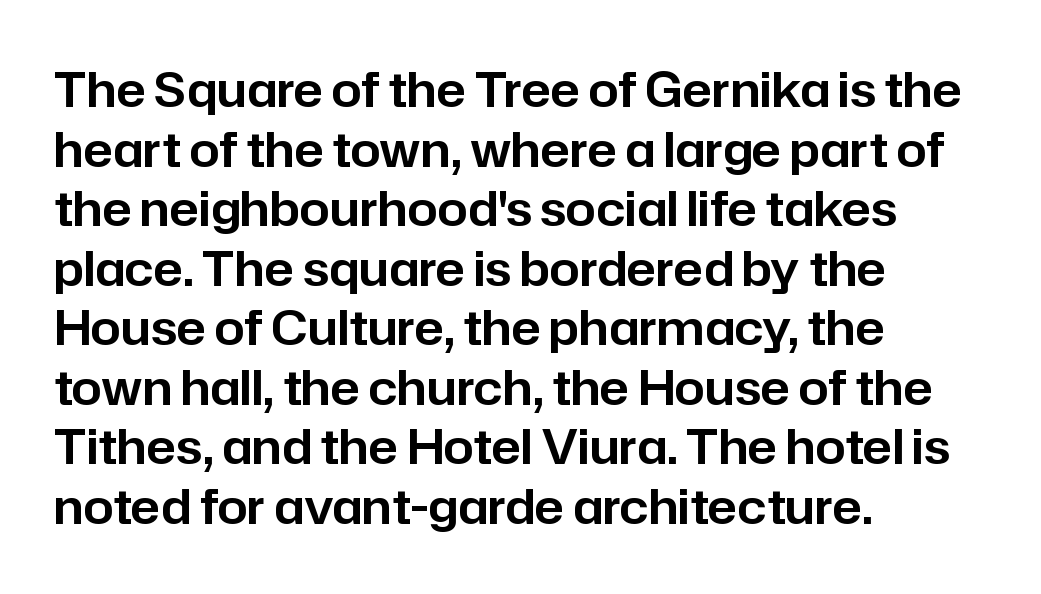
This rendering features lettering with no underline. Italic? Not at all — the glyphs are vertical. You could not count columns in this text — the font is proportionally spaced. The lines are quadded left. In terms of letterform style, serifs are entirely absent. Tracking value appears to be zero — textbook default spacing.
